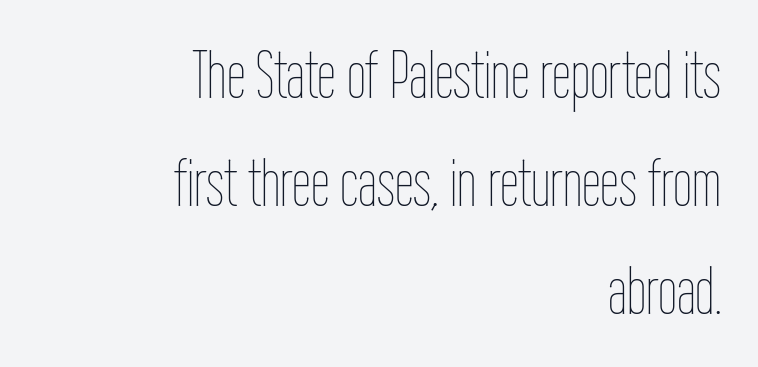
{"italic": "no", "bold": "no", "weight": "thin", "width": "condensed", "stroke_contrast": "low", "x_height": "medium", "monospaced": "no", "underline": "no", "align": "right", "line_spacing": "normal", "line_spacing_ratio": 1.59, "letter_spacing": "normal", "letter_spacing_em": 0.0, "glyph_px": 68}
